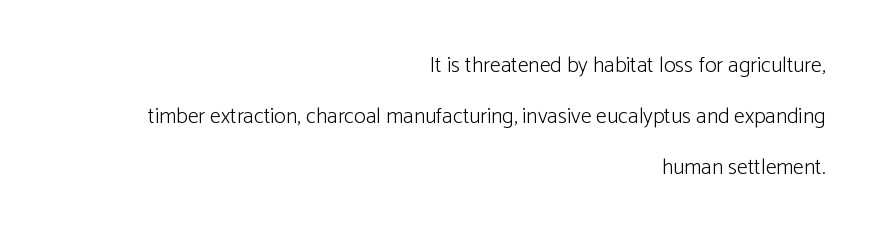
Q: Is the text bold? A: No.
Q: Is the text italic (slanted)? A: No, it is upright.
Q: Is the text underlined? A: No.
Q: How is the paragraph aligned? A: Right-aligned.
Q: Is the spacing between letters normal or unusually wide? A: Normal.
Q: Is the spacing between lines tight, normal or loose? A: Loose.
